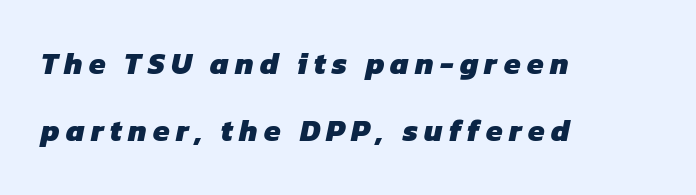
{"serif": "no", "bold": "yes", "weight": "heavy", "width": "normal", "stroke_contrast": "low", "x_height": "medium", "monospaced": "no", "underline": "no", "align": "left", "line_spacing": "loose", "line_spacing_ratio": 2.25, "letter_spacing": "wide", "letter_spacing_em": 0.21, "glyph_px": 30}
